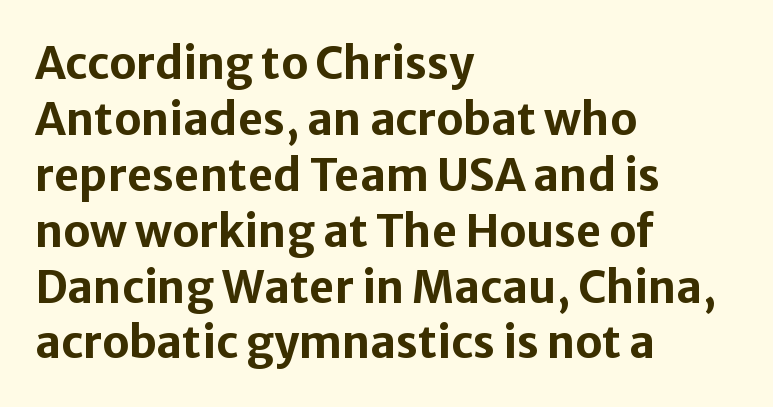
This rendering uses left alignment, leaving the right contour irregular. Normally led — the rows are evenly, conventionally spaced. Default kerning and tracking; the words read as compact shapes. The typography opts for an upright posture over an oblique one.
